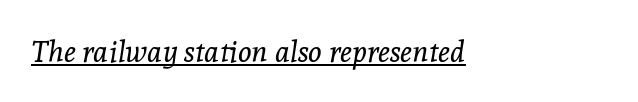
Q: Is the text bold? A: No.
Q: Is the text italic (slanted)? A: Yes, it leans right by about 8 degrees.
Q: Is the typeface a serif or a sans-serif typeface? A: Serif.
Q: Is the text underlined? A: Yes.
Q: Is the spacing between letters normal or unusually wide? A: Normal.
Q: Width (condensed, normal, or wide)? A: Normal.
Q: x-height? A: Medium.
Q: Monospaced? A: No.
